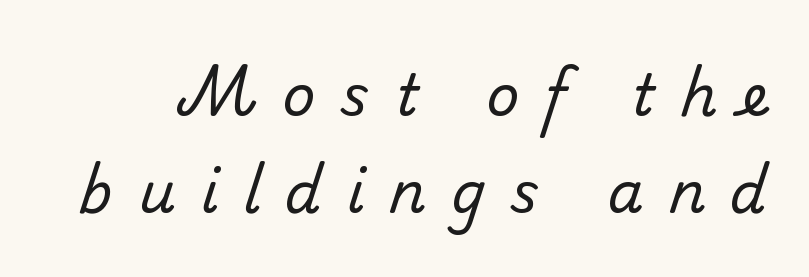
The image shows 57 px regular-weight sans-serif type; set line spacing 1.71x, unusually wide letter spacing (+0.44 em), not underlined; low stroke contrast and a small x-height.
